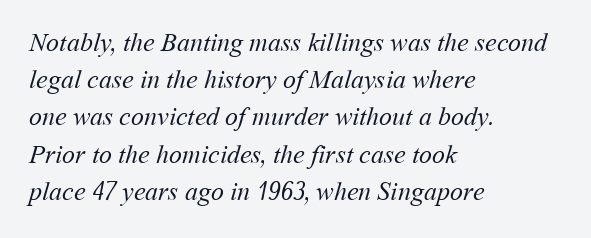
Q: Is the text bold? A: No.
Q: Is the text underlined? A: No.
Q: How is the paragraph aligned? A: Left-aligned.
Q: Is the spacing between letters normal or unusually wide? A: Normal.
Q: Is the spacing between lines tight, normal or loose? A: Normal.
